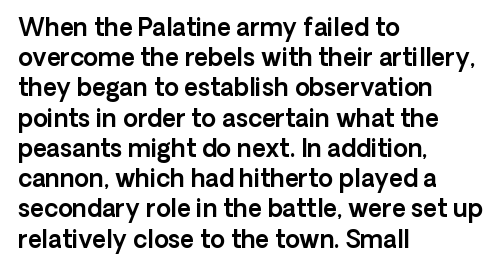
{"italic": "no", "underline": "no", "align": "left", "line_spacing": "normal", "line_spacing_ratio": 1.26, "letter_spacing": "normal", "letter_spacing_em": 0.0, "glyph_px": 24}
